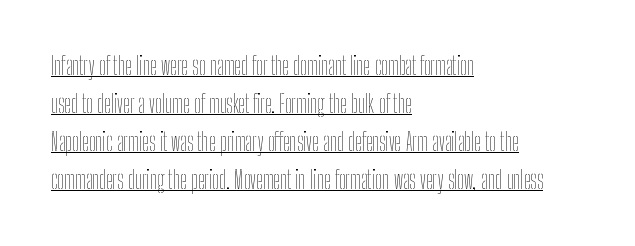
Q: Is the text bold? A: No.
Q: Is the text italic (slanted)? A: No, it is upright.
Q: Is the text underlined? A: Yes.
Q: How is the paragraph aligned? A: Left-aligned.
Q: Is the spacing between letters normal or unusually wide? A: Normal.
Q: Is the spacing between lines tight, normal or loose? A: Normal.
